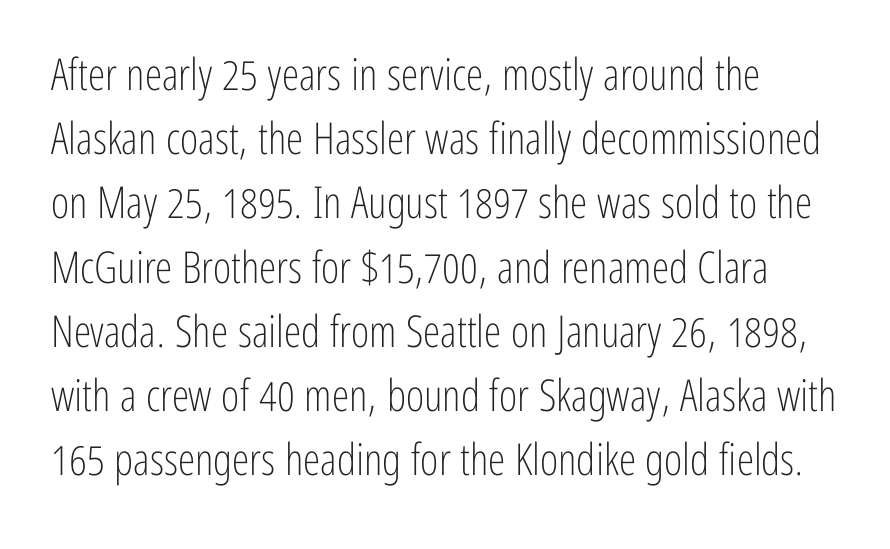
Q: Is the text bold? A: No.
Q: Is the text italic (slanted)? A: No, it is upright.
Q: Is the typeface a serif or a sans-serif typeface? A: Sans-serif.
Q: Is the text underlined? A: No.
Q: How is the paragraph aligned? A: Left-aligned.
Q: Is the spacing between letters normal or unusually wide? A: Normal.
Q: Is the spacing between lines tight, normal or loose? A: Normal.
Q: Width (condensed, normal, or wide)? A: Condensed.
Q: Stroke contrast? A: Low.
Q: x-height? A: Medium.
Q: Monospaced? A: No.
